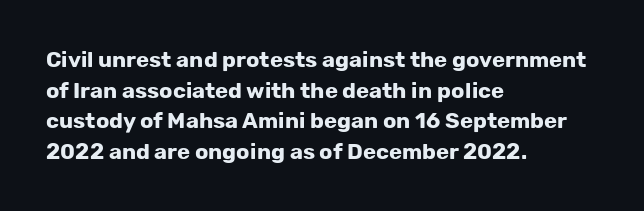
{"italic": "no", "bold": "yes", "underline": "no", "align": "left", "line_spacing": "normal", "line_spacing_ratio": 1.39, "letter_spacing": "normal", "letter_spacing_em": 0.0, "glyph_px": 22}
